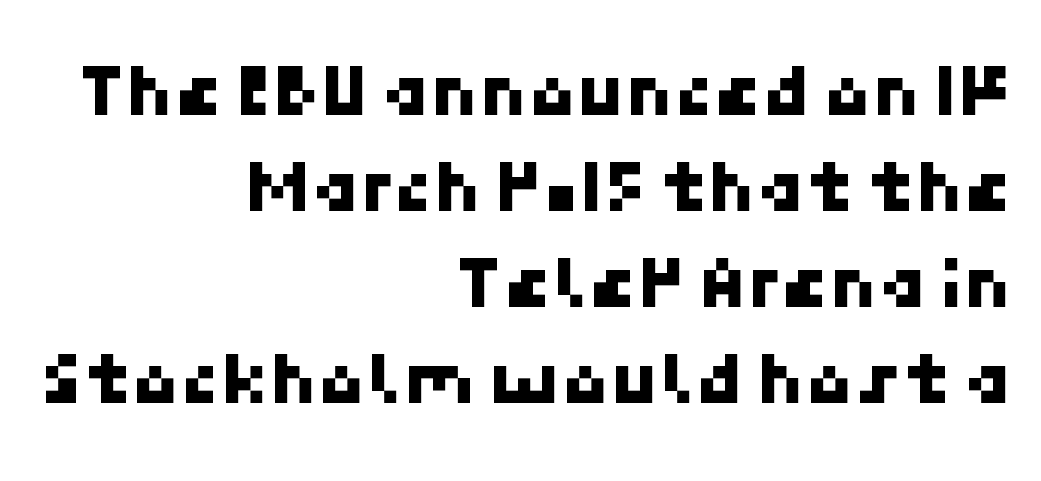
The zone under the glyphs is completely vacant. You could call the tracking neutral — neither tight nor loose. The typesetter chose a ragged-left arrangement here. The rendering shows plain stroke endings on the letterforms — a sans-serif design.
